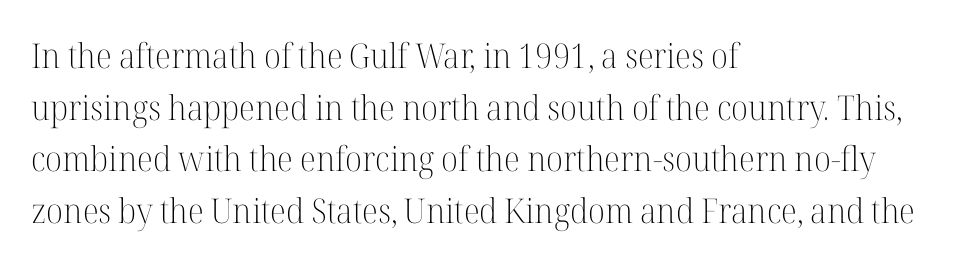
The image shows 34 px light serif type, upright; set left-aligned, normal line spacing (1.52x), normal letter spacing, not underlined; high stroke contrast and a medium x-height.
